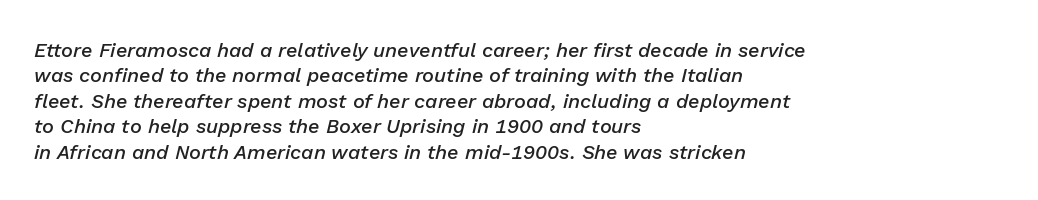
Q: Is the text bold? A: Semi-bold.
Q: Is the text italic (slanted)? A: Yes, it leans right by about 13 degrees.
Q: Is the text underlined? A: No.
Q: How is the paragraph aligned? A: Left-aligned.
Q: Is the spacing between letters normal or unusually wide? A: Normal.
Q: Is the spacing between lines tight, normal or loose? A: Normal.
